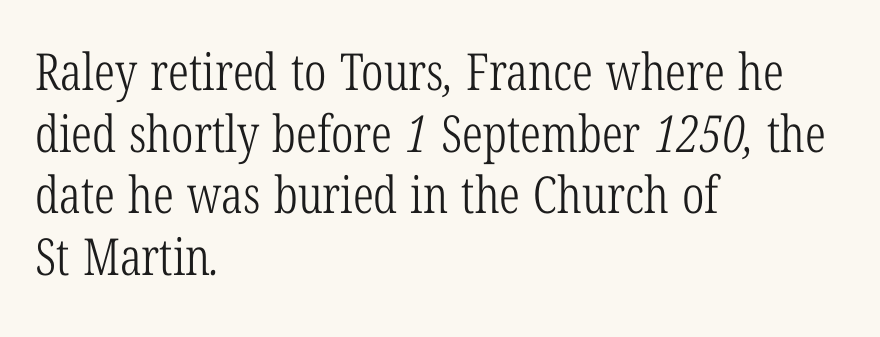
Q: Is the text bold? A: No.
Q: Is the typeface a serif or a sans-serif typeface? A: Serif.
Q: Is the text underlined? A: No.
Q: How is the paragraph aligned? A: Left-aligned.
Q: Is the spacing between letters normal or unusually wide? A: Normal.
Q: Width (condensed, normal, or wide)? A: Condensed.
Q: Stroke contrast? A: Low.
Q: x-height? A: Medium.
Q: Monospaced? A: No.
